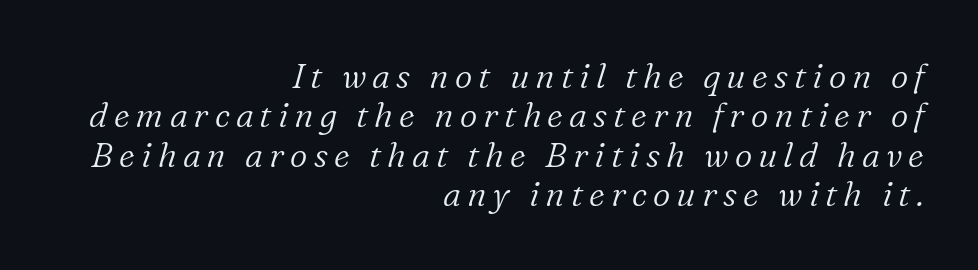
Think of a printed novel: that variable character pitch is what you see here. Yep, that's italic — everything's leaning. Check where the strokes stop: tiny serifs finish them off. The characters are drawn with everyday or finer stroke widths.
